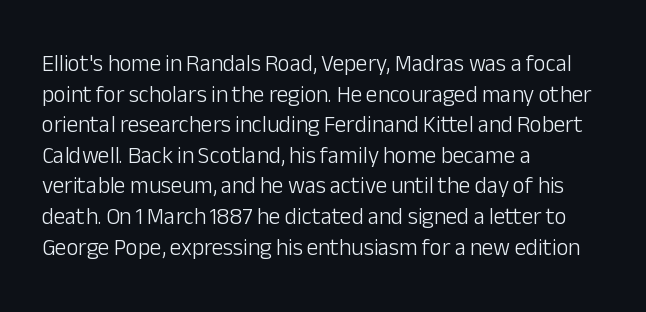
Vertical spacing — default. The text block is weighted toward the left margin, trailing off unevenly rightward. The baseline area is clear. These lines keep a tight, regular rhythm from letter to letter. No extra ink here — the face is not bold.
